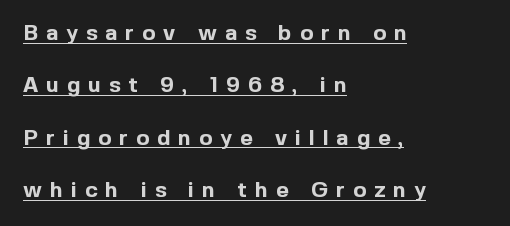
The image shows 22 px bold type, upright; set left-aligned, loose line spacing (2.38x), unusually wide letter spacing (+0.36 em), underlined.
